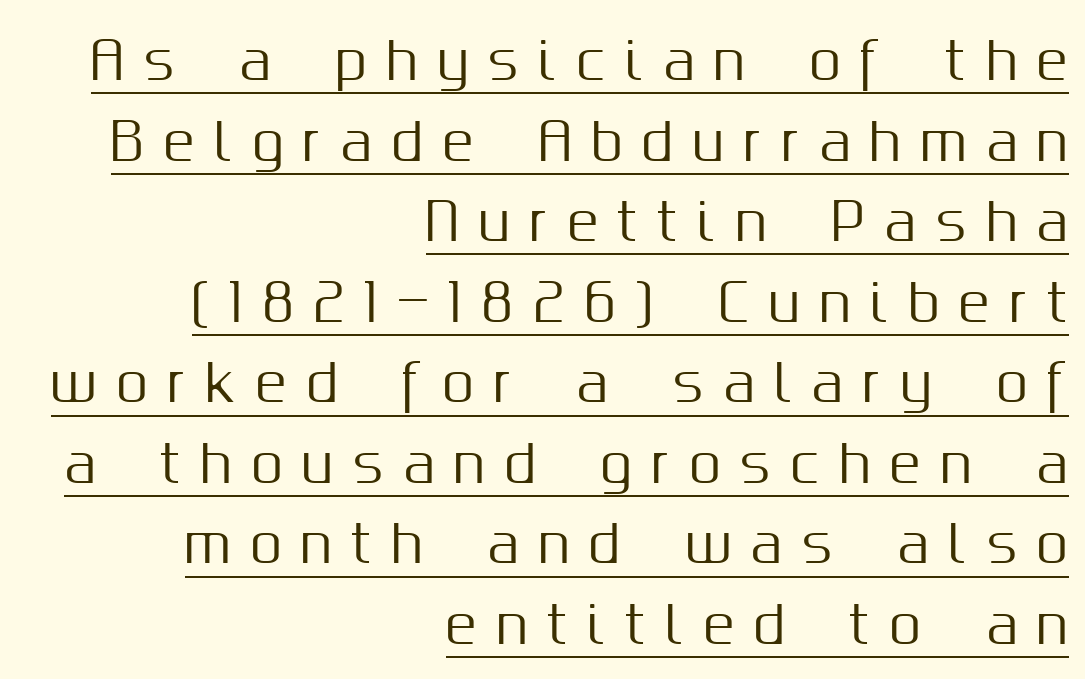
The image shows 51 px sans-serif type, upright; set right-aligned, normal line spacing (1.58x), unusually wide letter spacing (+0.39 em), underlined; medium stroke contrast and a medium x-height.
